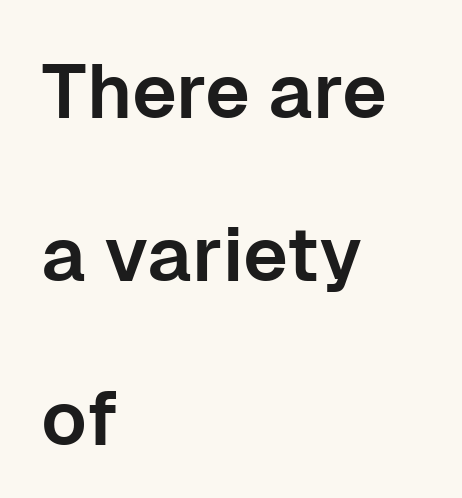
{"serif": "no", "italic": "no", "width": "normal", "stroke_contrast": "low", "x_height": "medium", "monospaced": "no", "underline": "no", "align": "left", "line_spacing": "loose", "line_spacing_ratio": 2.15, "letter_spacing": "normal", "letter_spacing_em": 0.0, "glyph_px": 76}
